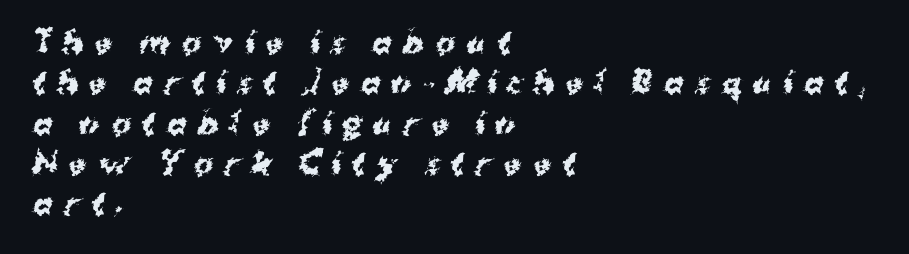
Q: Is the text bold? A: Yes.
Q: Is the typeface a serif or a sans-serif typeface? A: Sans-serif.
Q: Is the text underlined? A: No.
Q: How is the paragraph aligned? A: Left-aligned.
Q: Is the spacing between letters normal or unusually wide? A: Unusually wide.
Q: Is the spacing between lines tight, normal or loose? A: Normal.
Q: Width (condensed, normal, or wide)? A: Normal.
Q: Stroke contrast? A: Medium.
Q: x-height? A: Medium.
Q: Monospaced? A: No.
